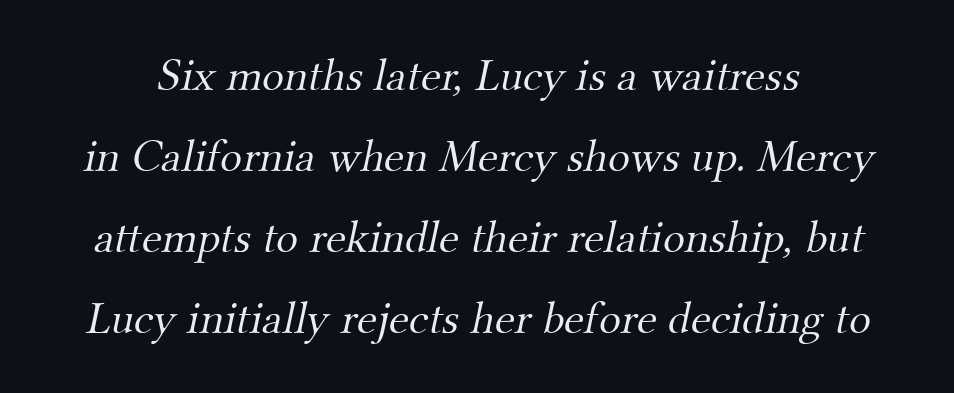
Q: Is the text bold? A: No.
Q: Is the typeface a serif or a sans-serif typeface? A: Serif.
Q: Is the text underlined? A: No.
Q: Is the spacing between letters normal or unusually wide? A: Normal.
Q: Width (condensed, normal, or wide)? A: Normal.
Q: Stroke contrast? A: Medium.
Q: x-height? A: Small.
Q: Monospaced? A: No.
